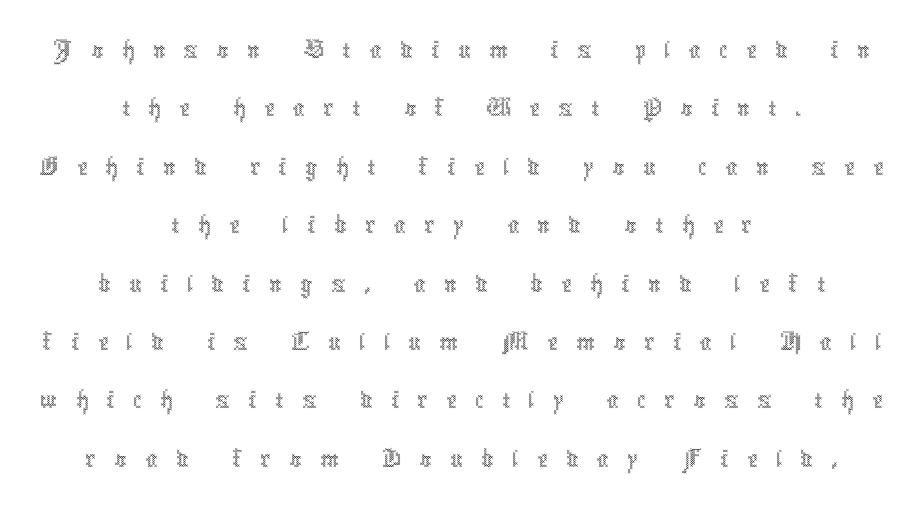
{"italic": "no", "bold": "no", "weight": "thin", "width": "condensed", "x_height": "medium", "monospaced": "no", "underline": "no", "align": "center", "line_spacing": "tight", "line_spacing_ratio": 0.99, "letter_spacing": "wide", "letter_spacing_em": 0.31, "glyph_px": 59}
